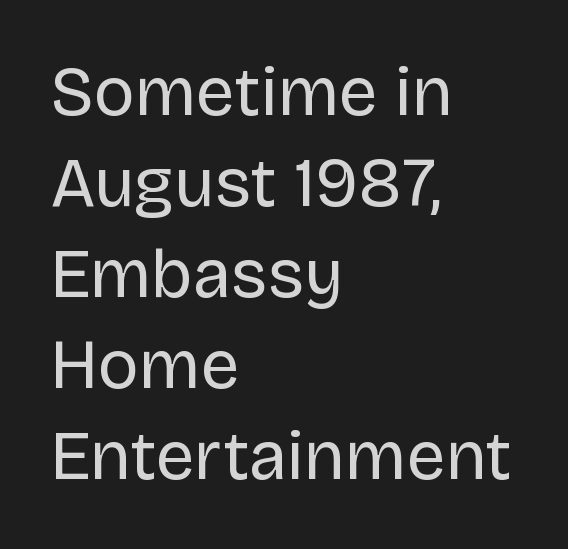
{"serif": "no", "italic": "no", "bold": "no", "weight": "regular", "width": "normal", "stroke_contrast": "low", "x_height": "large", "monospaced": "no", "underline": "no", "align": "left", "line_spacing": "normal", "line_spacing_ratio": 1.32, "letter_spacing": "normal", "letter_spacing_em": 0.0, "glyph_px": 69}
